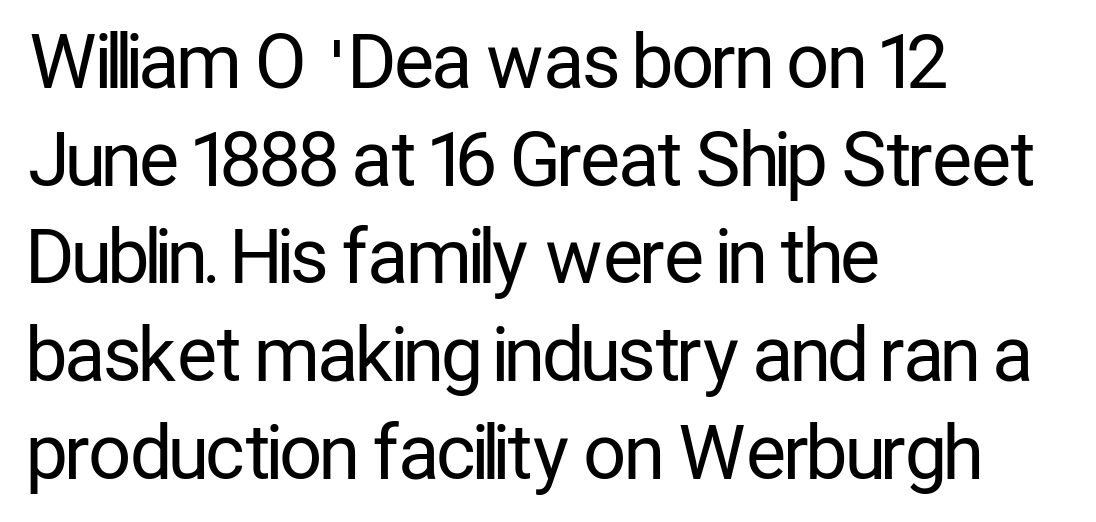
{"serif": "no", "italic": "no", "bold": "no", "weight": "regular", "width": "condensed", "stroke_contrast": "low", "x_height": "medium", "monospaced": "no", "underline": "no", "align": "left", "line_spacing": "normal", "line_spacing_ratio": 1.32, "letter_spacing": "normal", "letter_spacing_em": 0.0, "glyph_px": 74}
